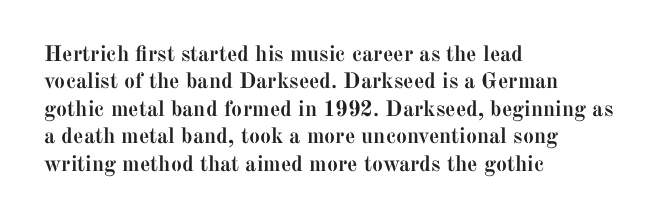
Q: Is the text bold? A: Yes.
Q: Is the text italic (slanted)? A: No, it is upright.
Q: Is the text underlined? A: No.
Q: How is the paragraph aligned? A: Left-aligned.
Q: Is the spacing between letters normal or unusually wide? A: Normal.
Q: Is the spacing between lines tight, normal or loose? A: Normal.
